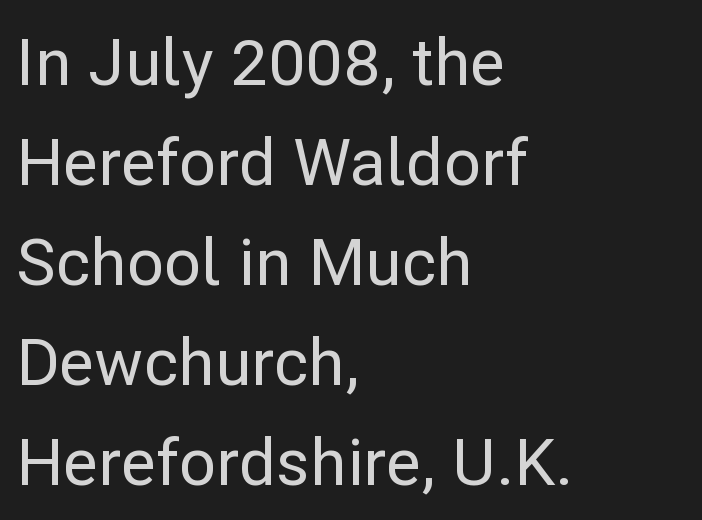
The image shows 65 px sans-serif type, upright; set left-aligned, normal line spacing (1.54x), normal letter spacing, not underlined; low stroke contrast and a medium x-height.
